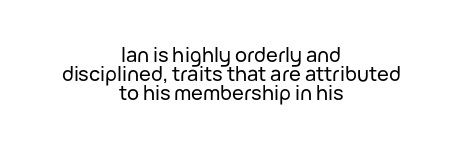
Q: Is the text italic (slanted)? A: No, it is upright.
Q: Is the text underlined? A: No.
Q: How is the paragraph aligned? A: Centered.
Q: Is the spacing between letters normal or unusually wide? A: Normal.
Q: Is the spacing between lines tight, normal or loose? A: Tight.
